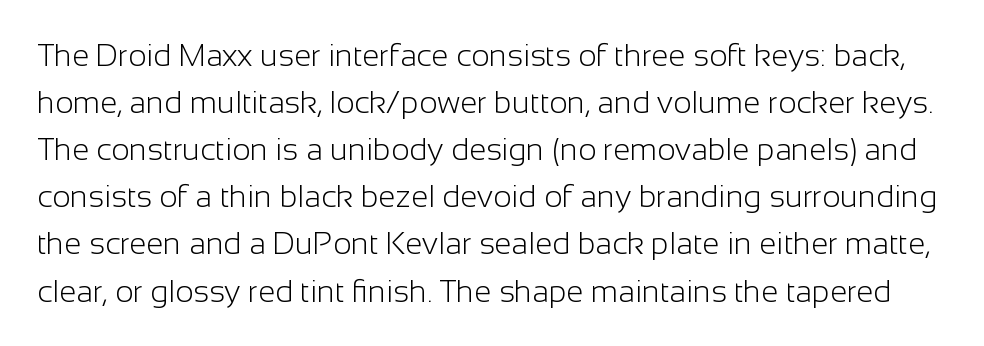
Q: Is the text bold? A: No.
Q: Is the text italic (slanted)? A: No, it is upright.
Q: Is the typeface a serif or a sans-serif typeface? A: Sans-serif.
Q: Is the text underlined? A: No.
Q: Is the spacing between letters normal or unusually wide? A: Normal.
Q: Is the spacing between lines tight, normal or loose? A: Normal.
Q: Width (condensed, normal, or wide)? A: Normal.
Q: Stroke contrast? A: Low.
Q: x-height? A: Medium.
Q: Monospaced? A: No.
